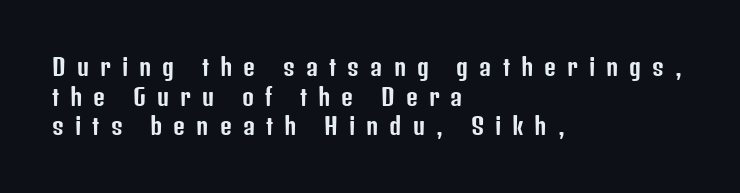
All the whitespace from short lines collects on the right. The passage shown stacks its lines at a standard gap. The line texture is sparse and dotted thanks to wide tracking. Do the letters lean? They stand straight. Unmarked baselines from the first word to the last.
